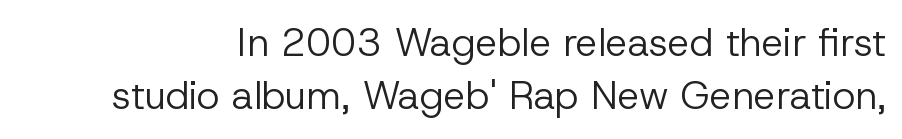
{"serif": "no", "italic": "no", "bold": "no", "weight": "regular", "width": "normal", "stroke_contrast": "low", "x_height": "medium", "monospaced": "no", "underline": "no", "line_spacing": "normal", "line_spacing_ratio": 1.37, "letter_spacing": "normal", "letter_spacing_em": 0.0, "glyph_px": 39}
